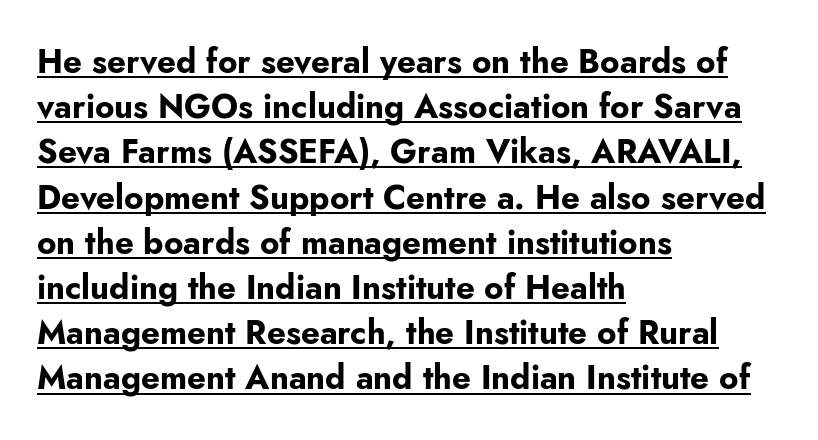
Q: Is the text bold? A: Yes.
Q: Is the text italic (slanted)? A: No, it is upright.
Q: Is the typeface a serif or a sans-serif typeface? A: Sans-serif.
Q: Is the text underlined? A: Yes.
Q: How is the paragraph aligned? A: Left-aligned.
Q: Is the spacing between letters normal or unusually wide? A: Normal.
Q: Is the spacing between lines tight, normal or loose? A: Normal.
Q: Width (condensed, normal, or wide)? A: Normal.
Q: Stroke contrast? A: Low.
Q: x-height? A: Small.
Q: Monospaced? A: No.
